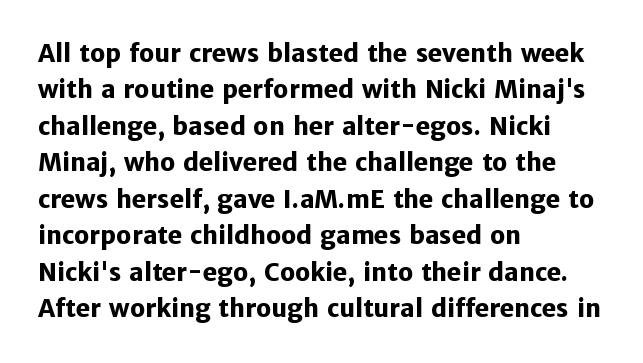
Q: Is the text bold? A: Yes.
Q: Is the text italic (slanted)? A: No, it is upright.
Q: Is the text underlined? A: No.
Q: How is the paragraph aligned? A: Left-aligned.
Q: Is the spacing between letters normal or unusually wide? A: Normal.
Q: Is the spacing between lines tight, normal or loose? A: Normal.
